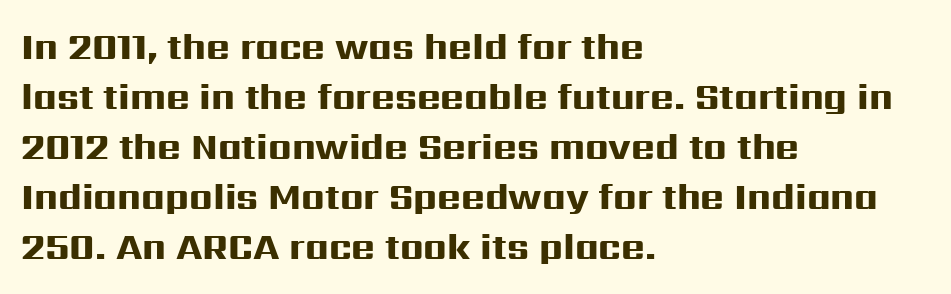
Q: Is the text bold? A: Yes.
Q: Is the text italic (slanted)? A: No, it is upright.
Q: Is the typeface a serif or a sans-serif typeface? A: Sans-serif.
Q: Is the text underlined? A: No.
Q: How is the paragraph aligned? A: Left-aligned.
Q: Is the spacing between letters normal or unusually wide? A: Normal.
Q: Is the spacing between lines tight, normal or loose? A: Normal.
Q: Width (condensed, normal, or wide)? A: Wide.
Q: Stroke contrast? A: High.
Q: x-height? A: Medium.
Q: Monospaced? A: No.
